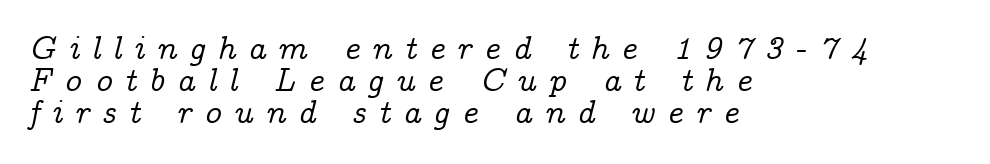
{"serif": "yes", "italic": "yes", "lean": "right", "slant_degrees": 14, "width": "normal", "stroke_contrast": "low", "x_height": "medium", "monospaced": "no", "underline": "no", "align": "left", "line_spacing": "tight", "line_spacing_ratio": 0.97, "letter_spacing": "wide", "letter_spacing_em": 0.37, "glyph_px": 33}
